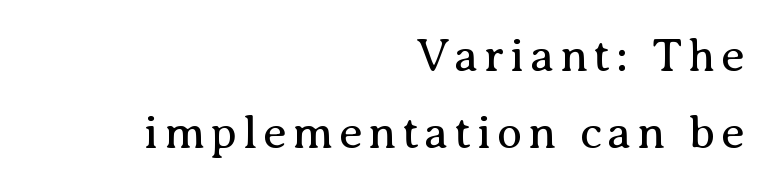
Q: Is the text bold? A: No.
Q: Is the text italic (slanted)? A: No, it is upright.
Q: Is the typeface a serif or a sans-serif typeface? A: Serif.
Q: Is the text underlined? A: No.
Q: How is the paragraph aligned? A: Right-aligned.
Q: Is the spacing between lines tight, normal or loose? A: Normal.
Q: Width (condensed, normal, or wide)? A: Normal.
Q: Stroke contrast? A: Medium.
Q: x-height? A: Medium.
Q: Monospaced? A: No.
